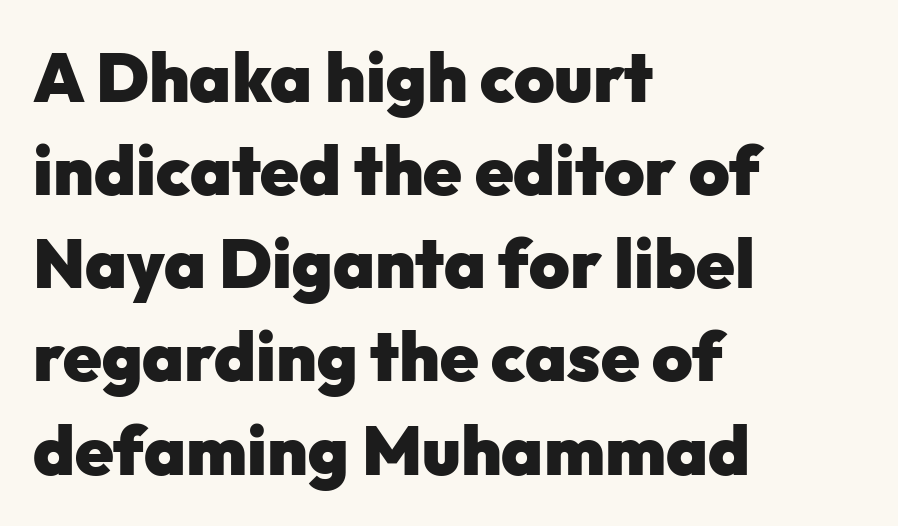
The image shows 69 px heavy sans-serif type, upright; set left-aligned, normal line spacing (1.35x), normal letter spacing, not underlined; low stroke contrast and a medium x-height.
